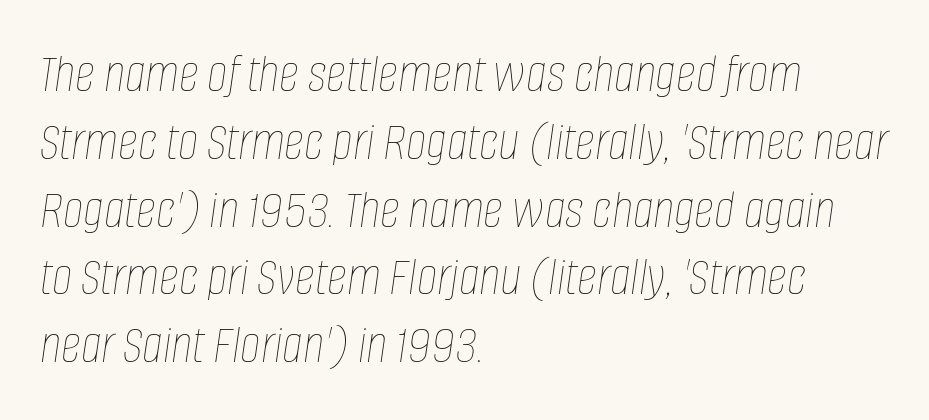
Q: Is the text bold? A: No.
Q: Is the text italic (slanted)? A: Yes, it leans right by about 8 degrees.
Q: Is the text underlined? A: No.
Q: How is the paragraph aligned? A: Left-aligned.
Q: Is the spacing between letters normal or unusually wide? A: Normal.
Q: Width (condensed, normal, or wide)? A: Condensed.
Q: Stroke contrast? A: Low.
Q: x-height? A: Large.
Q: Monospaced? A: No.
